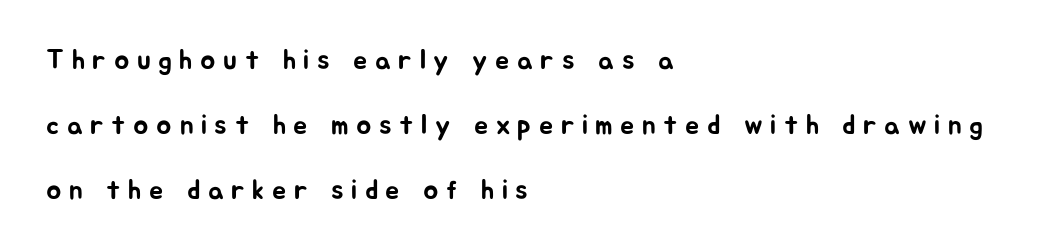
Q: Is the text italic (slanted)? A: No, it is upright.
Q: Is the typeface a serif or a sans-serif typeface? A: Sans-serif.
Q: Is the text underlined? A: No.
Q: How is the paragraph aligned? A: Left-aligned.
Q: Is the spacing between letters normal or unusually wide? A: Unusually wide.
Q: Is the spacing between lines tight, normal or loose? A: Loose.
Q: Width (condensed, normal, or wide)? A: Normal.
Q: Stroke contrast? A: Low.
Q: x-height? A: Medium.
Q: Monospaced? A: No.
